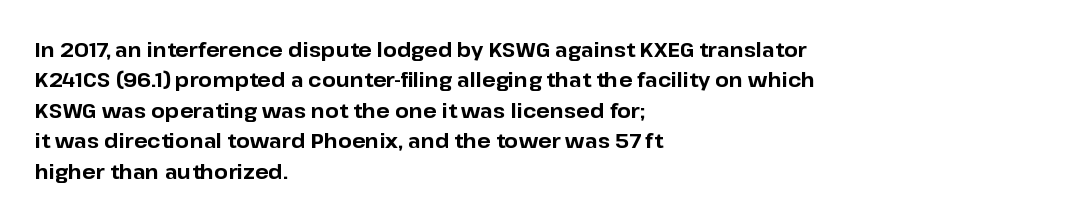
{"italic": "no", "bold": "yes", "underline": "no", "align": "left", "line_spacing": "normal", "line_spacing_ratio": 1.52, "letter_spacing": "normal", "letter_spacing_em": 0.0, "glyph_px": 20}
